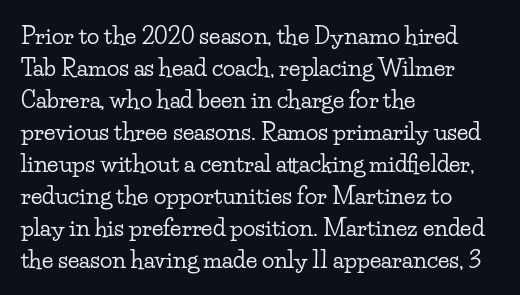
{"italic": "no", "underline": "no", "align": "left", "line_spacing": "normal", "line_spacing_ratio": 1.39, "letter_spacing": "normal", "letter_spacing_em": 0.0, "glyph_px": 23}
